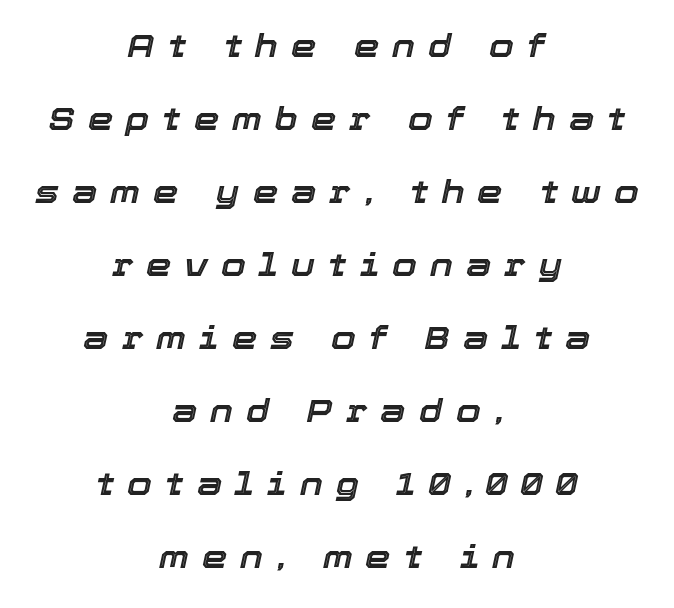
{"italic": "yes", "lean": "right", "slant_degrees": 12, "width": "normal", "x_height": "medium", "monospaced": "no", "underline": "no", "align": "center", "line_spacing": "loose", "line_spacing_ratio": 2.28, "letter_spacing": "wide", "letter_spacing_em": 0.41, "glyph_px": 32}
